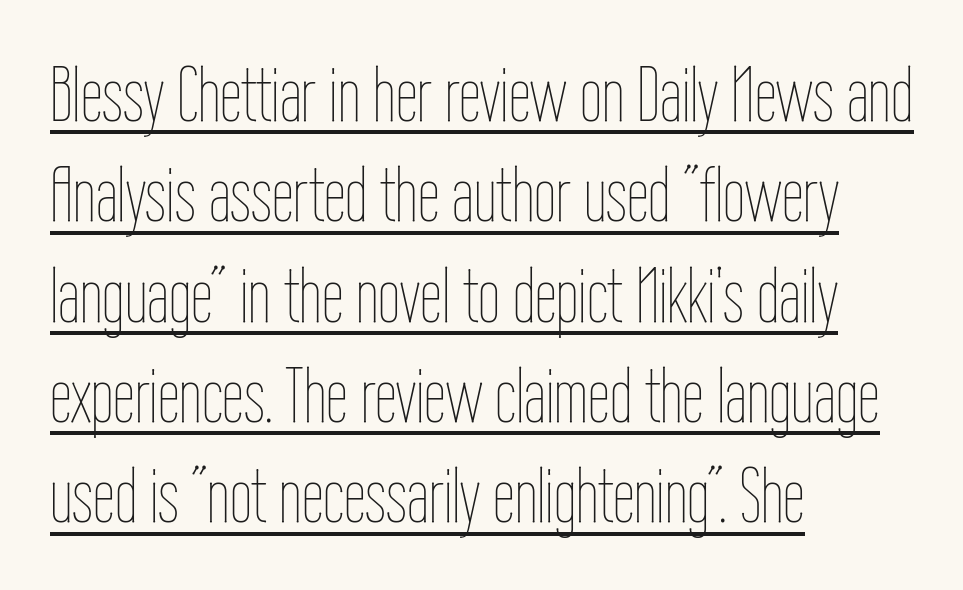
The image shows 79 px thin, condensed type, upright; set left-aligned, normal line spacing (1.27x), normal letter spacing, underlined; low stroke contrast and a medium x-height.
